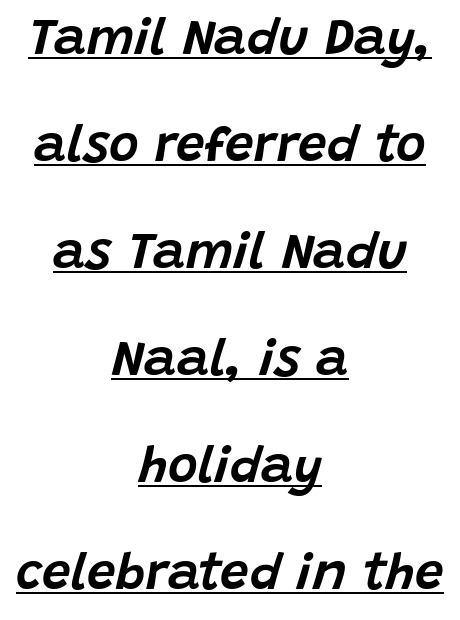
Nobody touched the tracking dial on this one. Reading down the block, each line starts at a different indent, mirrored at its end. These lines stand farther apart than default settings would place them. Do the characters align in a grid? No, the font is proportional. The letters are slanted; this is an italic face.
